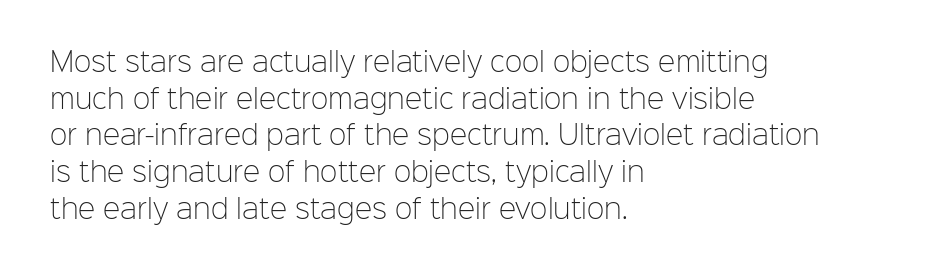
The image shows 26 px text type, upright; set left-aligned, normal line spacing (1.41x), normal letter spacing, not underlined.
